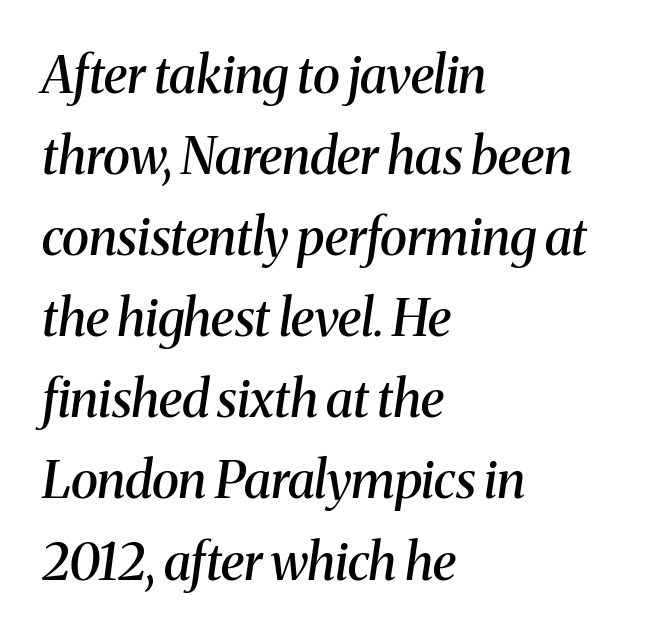
The image shows 51 px semibold serif type, italic (leaning right); set left-aligned, normal line spacing (1.59x), normal letter spacing, not underlined; medium stroke contrast and a medium x-height.
